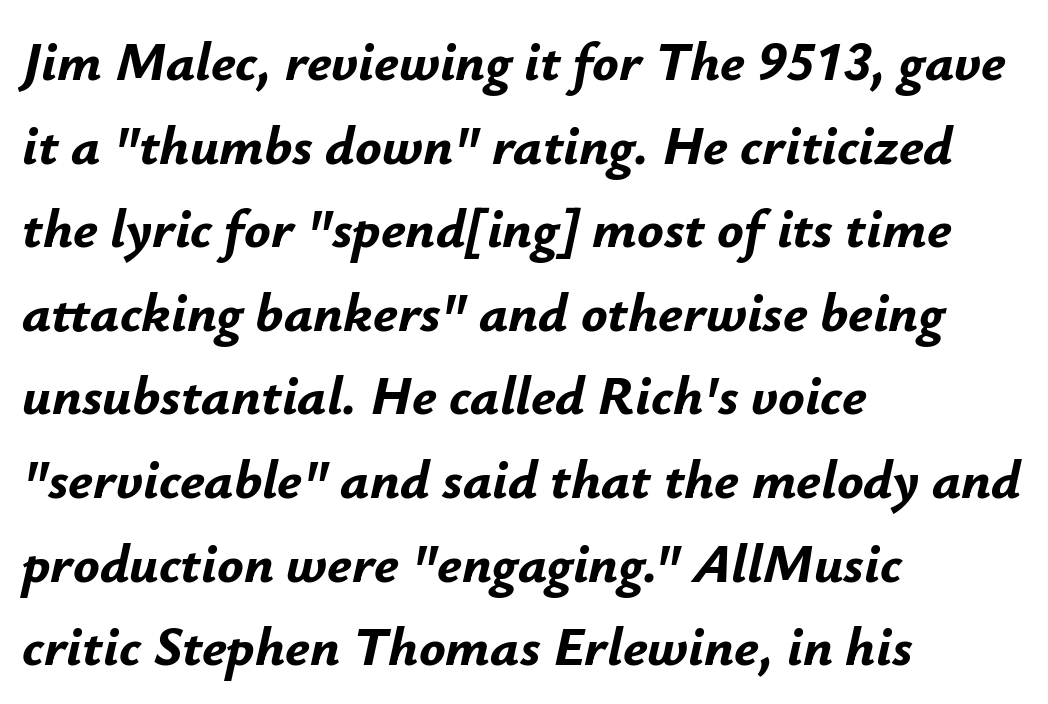
Spacing verdict: proportional, widths tailored to each character. On the weight axis this lands at bold, roughly 700. Honestly, there is no underline to notice here at all. If you drew a line through each stem, it would be angled.
